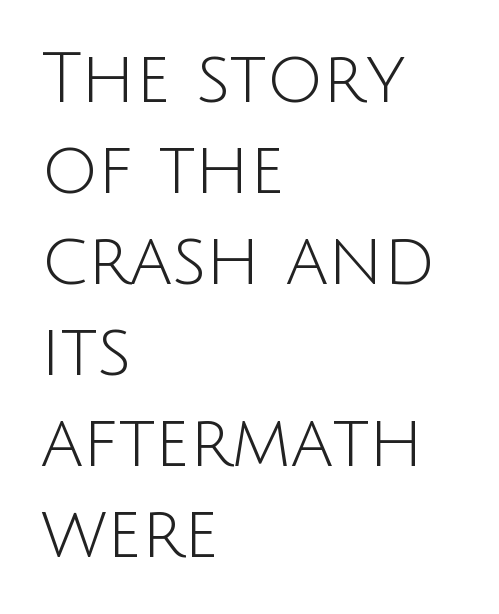
Q: Is the text bold? A: No.
Q: Is the text italic (slanted)? A: No, it is upright.
Q: Is the typeface a serif or a sans-serif typeface? A: Sans-serif.
Q: Is the text underlined? A: No.
Q: How is the paragraph aligned? A: Left-aligned.
Q: Is the spacing between letters normal or unusually wide? A: Normal.
Q: Is the spacing between lines tight, normal or loose? A: Normal.
Q: Width (condensed, normal, or wide)? A: Normal.
Q: Stroke contrast? A: Low.
Q: x-height? A: Large.
Q: Monospaced? A: No.
